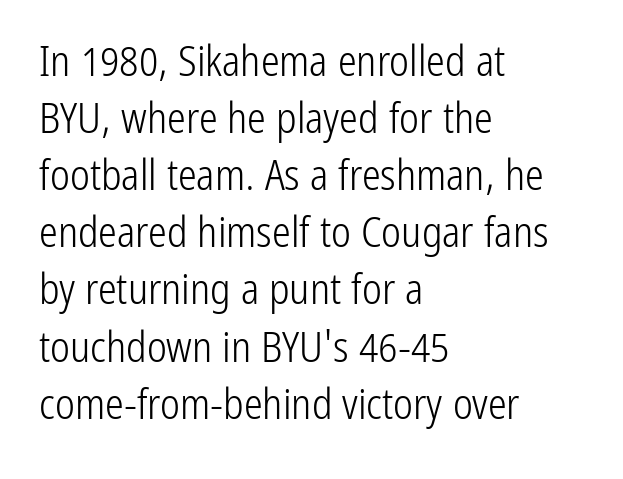
The image shows 42 px light, condensed sans-serif type, upright; set left-aligned, normal line spacing (1.36x), normal letter spacing, not underlined; low stroke contrast and a medium x-height.
